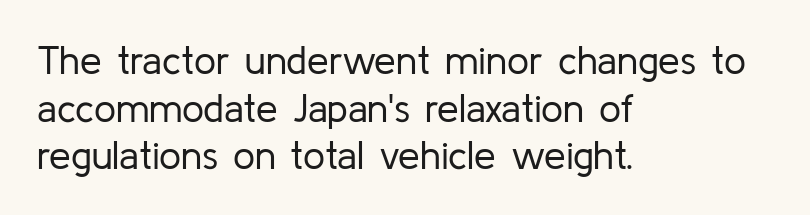
Q: Is the text bold? A: No.
Q: Is the text italic (slanted)? A: No, it is upright.
Q: Is the typeface a serif or a sans-serif typeface? A: Sans-serif.
Q: Is the text underlined? A: No.
Q: How is the paragraph aligned? A: Left-aligned.
Q: Is the spacing between letters normal or unusually wide? A: Normal.
Q: Width (condensed, normal, or wide)? A: Normal.
Q: Stroke contrast? A: Low.
Q: x-height? A: Medium.
Q: Monospaced? A: No.
